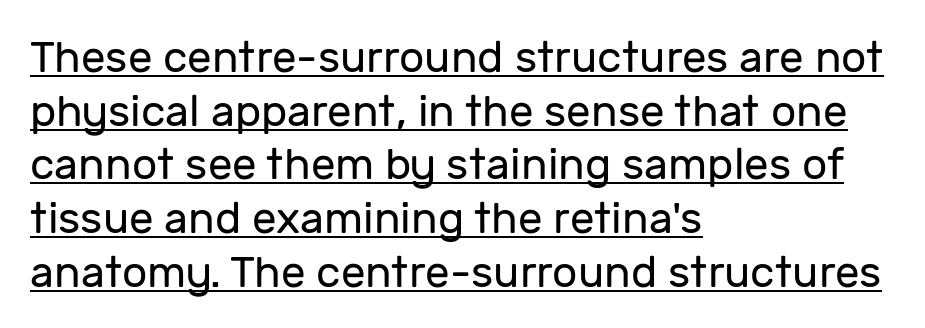
This rendering leaves character spacing at its baseline value. Classification — sans serif. Unbolded letterforms with no extra heft. The rendering uses natural spacing where letterforms have individual widths. In terms of posture, this sample is upright.
